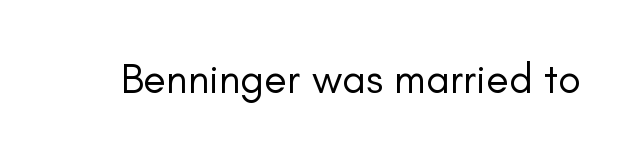
{"serif": "no", "italic": "no", "bold": "no", "weight": "regular", "width": "normal", "stroke_contrast": "low", "x_height": "small", "monospaced": "no", "underline": "no", "letter_spacing": "normal", "letter_spacing_em": 0.0, "glyph_px": 42}
